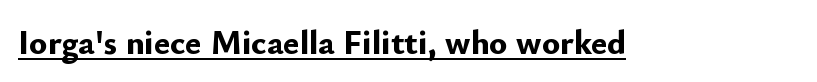
The letters carry no serifs — their stems end cleanly without finishing strokes. A roman cut, with each character standing at attention. Character widths vary here, with narrow letters taking less room than wide ones. In terms of weight, the rendering is a true, heavy bold. Descenders here cross a horizontal rule under the line.
